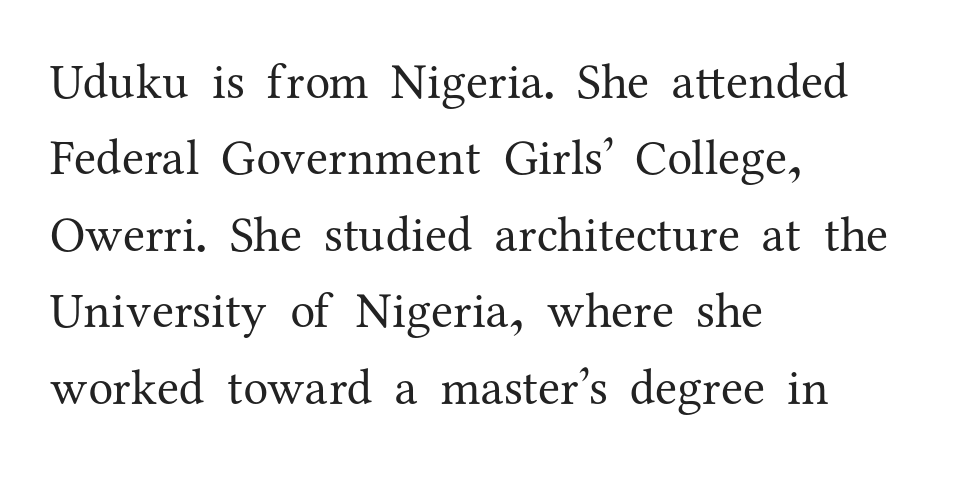
The image shows 50 px regular-weight serif type, upright; set left-aligned, normal line spacing (1.53x), normal letter spacing, not underlined; medium stroke contrast and a medium x-height.
